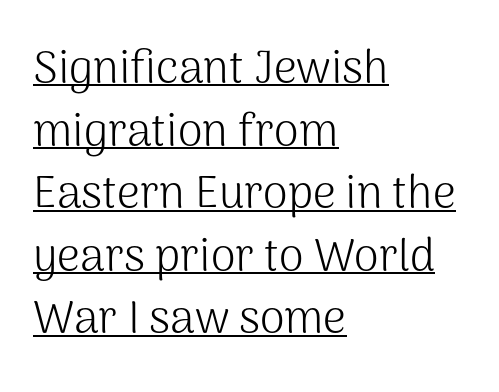
{"serif": "no", "italic": "no", "bold": "no", "weight": "light", "width": "normal", "stroke_contrast": "medium", "x_height": "medium", "monospaced": "no", "underline": "yes", "align": "left", "line_spacing": "normal", "line_spacing_ratio": 1.39, "letter_spacing": "normal", "letter_spacing_em": 0.0, "glyph_px": 45}
